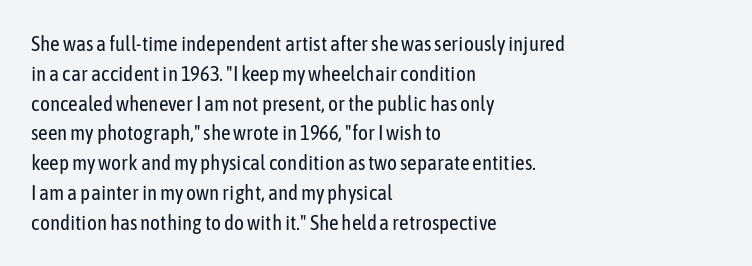
Q: Is the text bold? A: No.
Q: Is the text italic (slanted)? A: No, it is upright.
Q: Is the text underlined? A: No.
Q: How is the paragraph aligned? A: Left-aligned.
Q: Is the spacing between letters normal or unusually wide? A: Normal.
Q: Is the spacing between lines tight, normal or loose? A: Normal.
